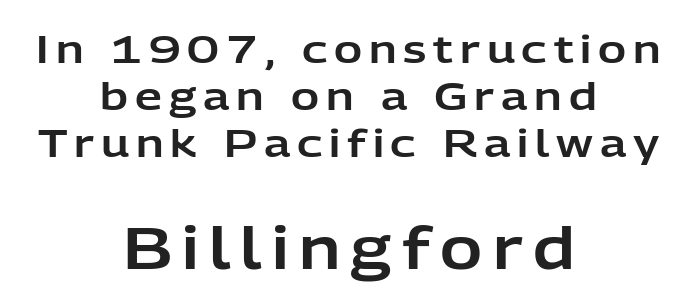
The image shows 57 px sans-serif type, upright; set centered, line spacing 1.24x, not underlined; the second (bottom) block is 1.5x larger; low stroke contrast and a medium x-height.
